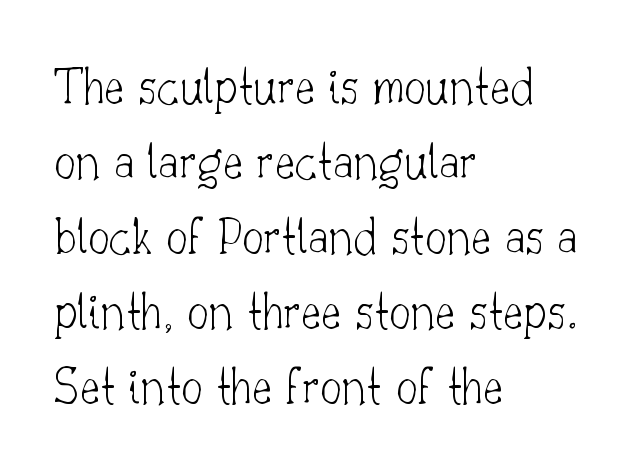
Q: Is the text bold? A: No.
Q: Is the text italic (slanted)? A: No, it is upright.
Q: Is the typeface a serif or a sans-serif typeface? A: Serif.
Q: Is the text underlined? A: No.
Q: How is the paragraph aligned? A: Left-aligned.
Q: Is the spacing between letters normal or unusually wide? A: Normal.
Q: Is the spacing between lines tight, normal or loose? A: Normal.
Q: Width (condensed, normal, or wide)? A: Normal.
Q: Stroke contrast? A: Low.
Q: x-height? A: Small.
Q: Monospaced? A: No.
